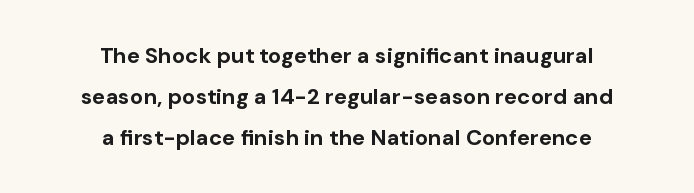
Q: Is the text bold? A: Yes.
Q: Is the text italic (slanted)? A: No, it is upright.
Q: Is the text underlined? A: No.
Q: How is the paragraph aligned? A: Centered.
Q: Is the spacing between letters normal or unusually wide? A: Normal.
